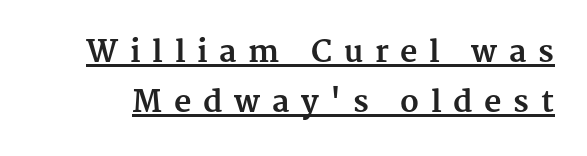
Q: Is the text bold? A: Yes.
Q: Is the text italic (slanted)? A: No, it is upright.
Q: Is the typeface a serif or a sans-serif typeface? A: Serif.
Q: Is the text underlined? A: Yes.
Q: Is the spacing between letters normal or unusually wide? A: Unusually wide.
Q: Is the spacing between lines tight, normal or loose? A: Normal.
Q: Width (condensed, normal, or wide)? A: Normal.
Q: Stroke contrast? A: Medium.
Q: x-height? A: Medium.
Q: Monospaced? A: No.
